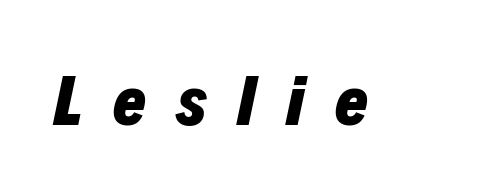
Q: Is the text bold? A: Yes.
Q: Is the text italic (slanted)? A: Yes, it leans right by about 12 degrees.
Q: Is the text underlined? A: No.
Q: Is the spacing between letters normal or unusually wide? A: Unusually wide.
Q: Width (condensed, normal, or wide)? A: Normal.
Q: Stroke contrast? A: Low.
Q: x-height? A: Medium.
Q: Monospaced? A: No.
